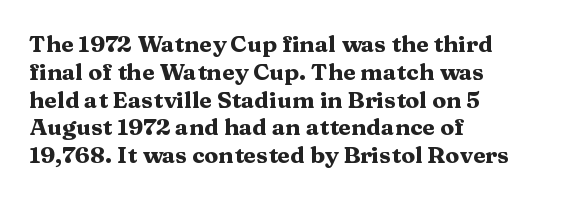
{"italic": "no", "bold": "yes", "underline": "no", "align": "left", "line_spacing_ratio": 1.21, "letter_spacing": "normal", "letter_spacing_em": 0.0, "glyph_px": 23}
